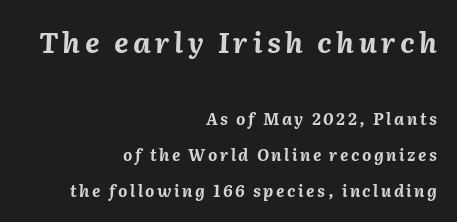
{"italic": "yes", "lean": "right", "slant_degrees": 2, "bold": "yes", "weight": "bold", "width": "normal", "stroke_contrast": "medium", "x_height": "medium", "monospaced": "no", "underline": "no", "align": "right", "line_spacing": "loose", "line_spacing_ratio": 2.26, "larger_block": "first", "size_ratio": 1.75, "glyph_px": 28}
